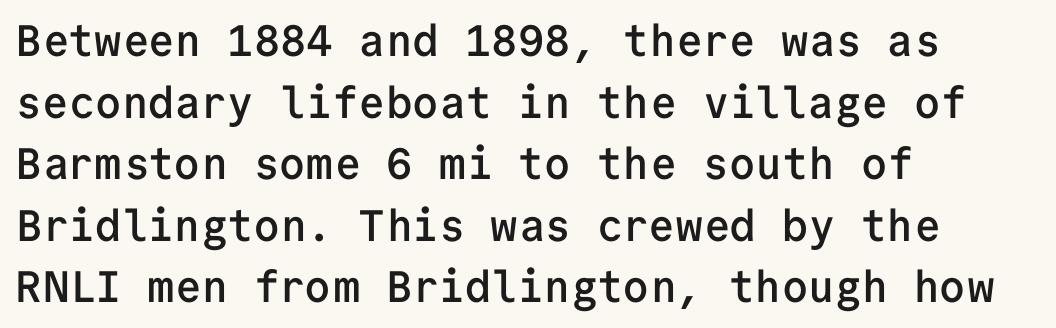
{"serif": "no", "italic": "no", "bold": "semi", "weight": "semibold", "width": "normal", "stroke_contrast": "low", "x_height": "medium", "monospaced": "yes", "underline": "no", "align": "left", "line_spacing": "normal", "line_spacing_ratio": 1.4, "letter_spacing": "normal", "letter_spacing_em": 0.0, "glyph_px": 44}
